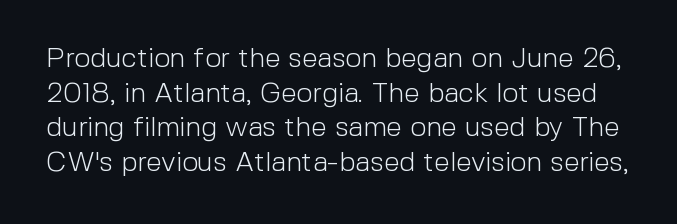
{"serif": "no", "italic": "no", "bold": "no", "weight": "light", "width": "normal", "x_height": "medium", "monospaced": "no", "underline": "no", "line_spacing_ratio": 1.24, "letter_spacing": "normal", "letter_spacing_em": 0.0, "glyph_px": 28}
